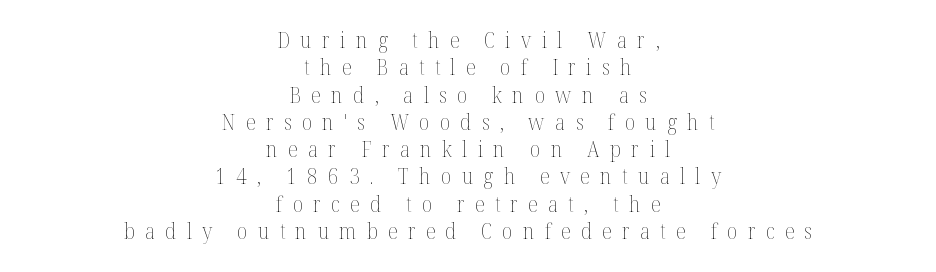
Q: Is the text bold? A: No.
Q: Is the text italic (slanted)? A: No, it is upright.
Q: Is the text underlined? A: No.
Q: How is the paragraph aligned? A: Centered.
Q: Is the spacing between letters normal or unusually wide? A: Unusually wide.
Q: Is the spacing between lines tight, normal or loose? A: Normal.
